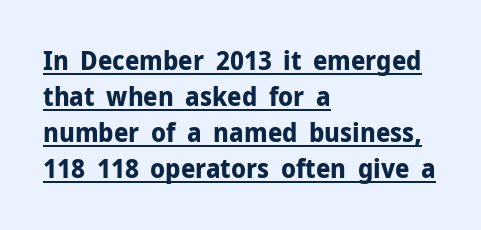
The image shows 26 px bold type, upright; set left-aligned, normal line spacing (1.39x), normal letter spacing, underlined.
